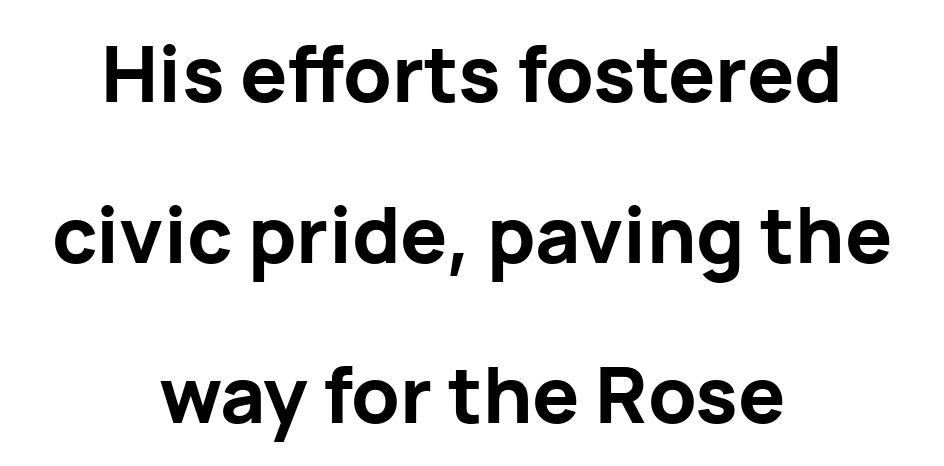
Q: Is the text bold? A: Yes.
Q: Is the text italic (slanted)? A: No, it is upright.
Q: Is the typeface a serif or a sans-serif typeface? A: Sans-serif.
Q: Is the text underlined? A: No.
Q: How is the paragraph aligned? A: Centered.
Q: Is the spacing between letters normal or unusually wide? A: Normal.
Q: Is the spacing between lines tight, normal or loose? A: Loose.
Q: Width (condensed, normal, or wide)? A: Normal.
Q: Stroke contrast? A: Low.
Q: x-height? A: Medium.
Q: Monospaced? A: No.
